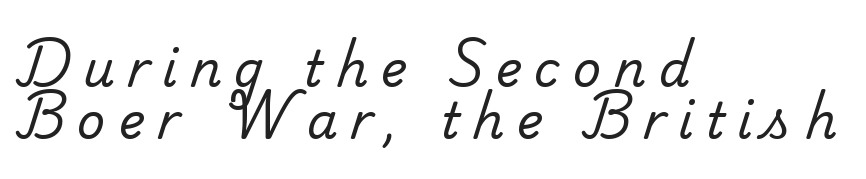
The image shows 49 px regular-weight serif type; set left-aligned, tight line spacing (1.06x), unusually wide letter spacing (+0.26 em), not underlined; low stroke contrast and a small x-height.
